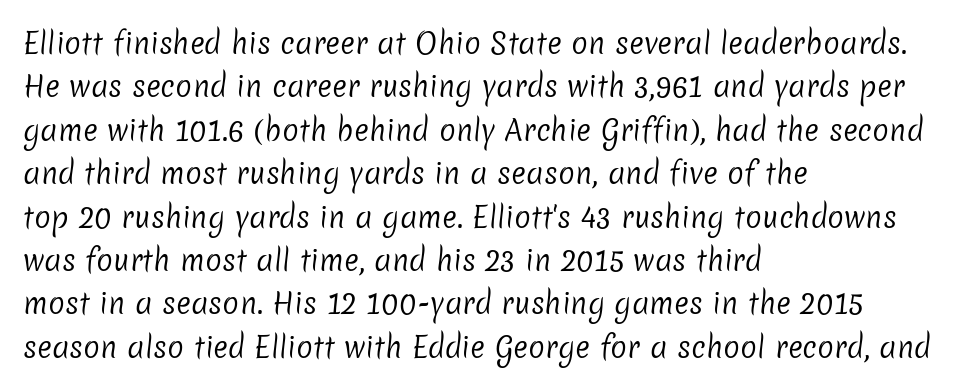
Each word holds together tightly as a unit, with standard inter-letter gaps. Typeset ragged right — the left edge is the straight one. The specimen omits any rule beneath the text block's lines. Each letter keeps its own natural width here, so spacing adapts to shape. Letterform terminals end flat and unadorned throughout the passage.
